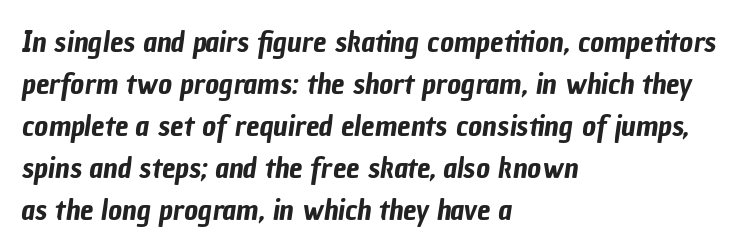
The image shows 30 px condensed sans-serif type; set left-aligned, normal line spacing (1.4x), normal letter spacing, not underlined; low stroke contrast and a medium x-height.
